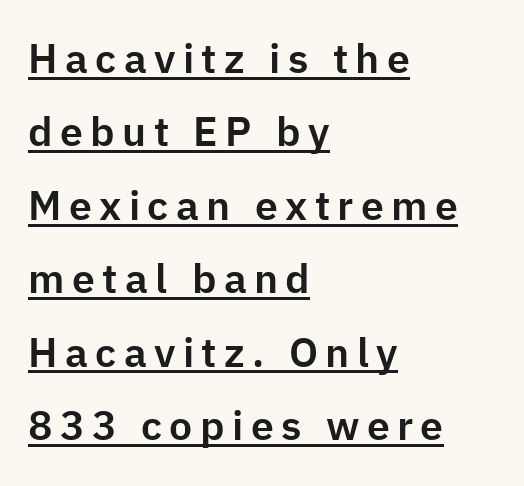
{"serif": "no", "italic": "no", "width": "normal", "stroke_contrast": "low", "x_height": "medium", "monospaced": "no", "underline": "yes", "align": "left", "line_spacing_ratio": 1.79, "glyph_px": 41}
